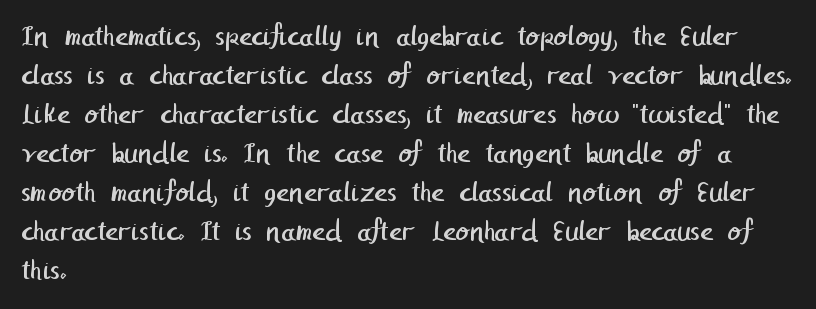
Q: Is the text bold? A: No.
Q: Is the typeface a serif or a sans-serif typeface? A: Sans-serif.
Q: Is the text underlined? A: No.
Q: How is the paragraph aligned? A: Left-aligned.
Q: Is the spacing between letters normal or unusually wide? A: Normal.
Q: Is the spacing between lines tight, normal or loose? A: Normal.
Q: Width (condensed, normal, or wide)? A: Normal.
Q: Stroke contrast? A: Low.
Q: x-height? A: Medium.
